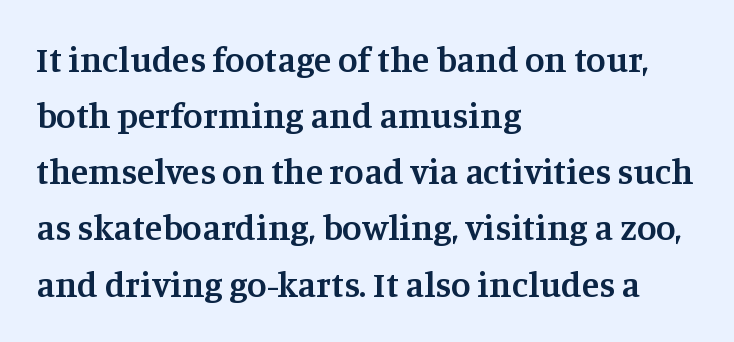
{"serif": "yes", "italic": "no", "bold": "semi", "weight": "semibold", "width": "normal", "stroke_contrast": "medium", "x_height": "large", "monospaced": "no", "underline": "no", "align": "left", "line_spacing": "normal", "line_spacing_ratio": 1.56, "letter_spacing": "normal", "letter_spacing_em": 0.0, "glyph_px": 36}
